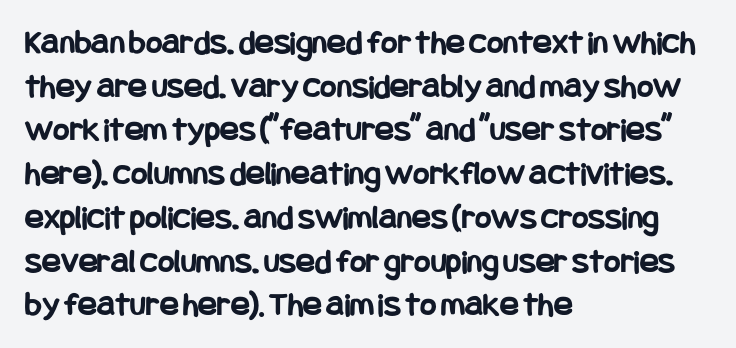
{"serif": "no", "italic": "no", "bold": "yes", "weight": "bold", "width": "condensed", "stroke_contrast": "low", "x_height": "large", "underline": "no", "align": "left", "line_spacing": "normal", "line_spacing_ratio": 1.25, "letter_spacing": "normal", "letter_spacing_em": 0.0, "glyph_px": 35}
